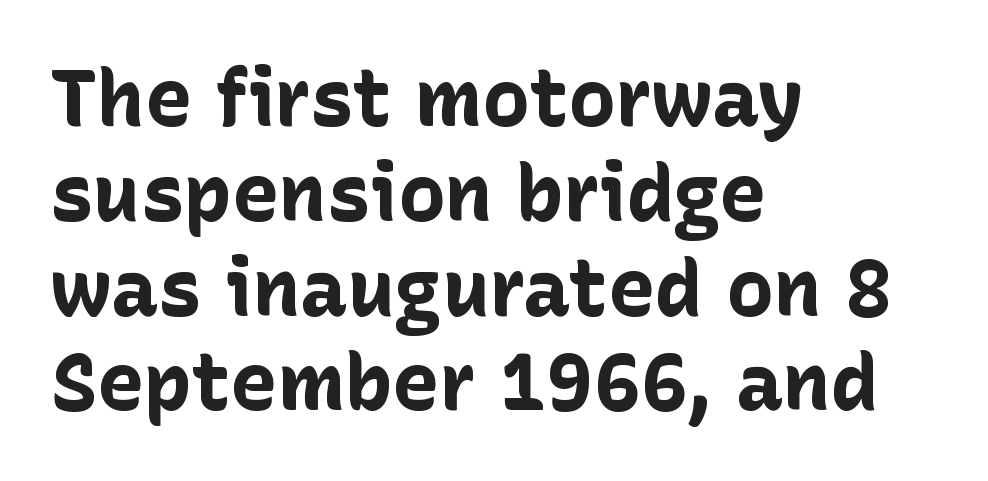
Emphasis by weight is at full strength: bold. The face used here is a sans, in the tradition of grotesques and geometrics. These lines are set flush left with a ragged right edge. The typography opts for an upright posture over an oblique one.
